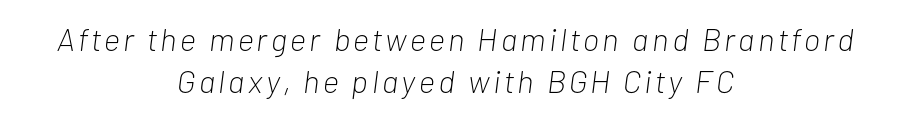
The image shows 32 px light, condensed type, italic (leaning right); set centered, normal line spacing (1.31x), not underlined; low stroke contrast and a medium x-height.
